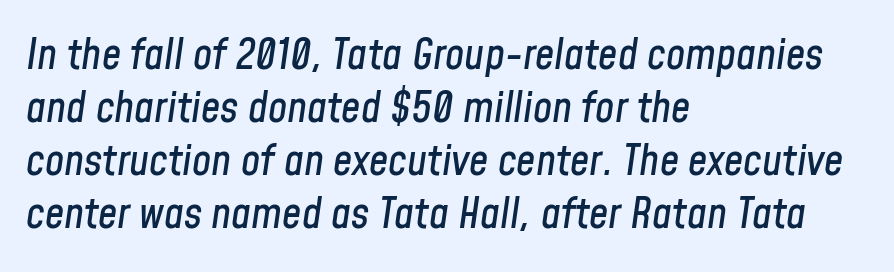
Short note: letters normally spaced. Check under the words: just untouched page. Slant detected: the letters are inclined. If you drew a ruler down the left edge, every line would touch it. The rendering uses natural spacing where letterforms have individual widths.
